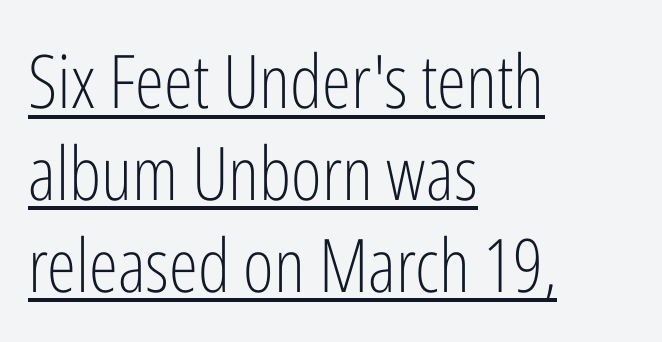
The image shows 74 px light, condensed sans-serif type, upright; set left-aligned, line spacing 1.24x, normal letter spacing, underlined; low stroke contrast and a medium x-height.
